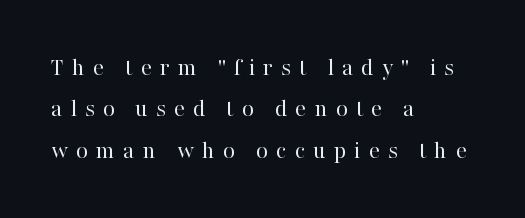
Vertical strokes here are truly vertical. A student would call this left alignment; a typographer would say flush left, rag right. Vertical stems look standard width or narrower in stroke. In terms of leading, this rendering sits right in the middle.
